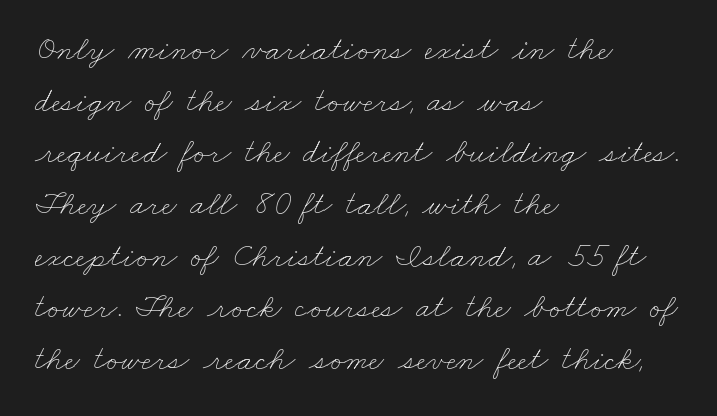
The image shows 34 px thin, wide type; set left-aligned, normal line spacing (1.52x), normal letter spacing, not underlined; low stroke contrast and a small x-height.
